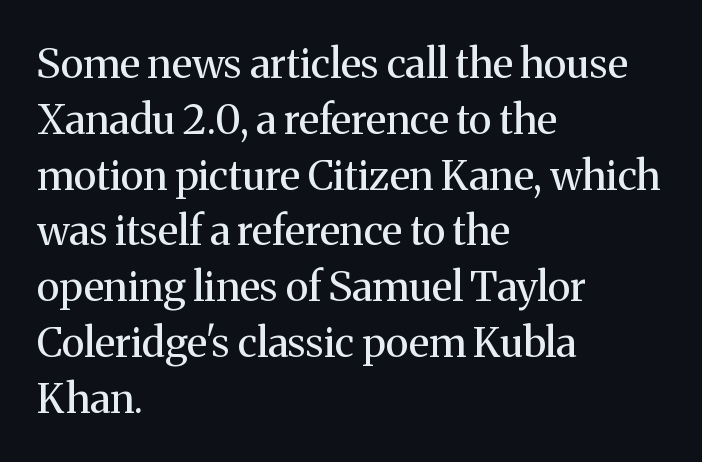
The setting favours the left margin, as ordinary paragraphs usually do. You could not count columns in this text — the font is proportionally spaced. Old-style or modern, the face here clearly has serifs. The baseline area is clear.
